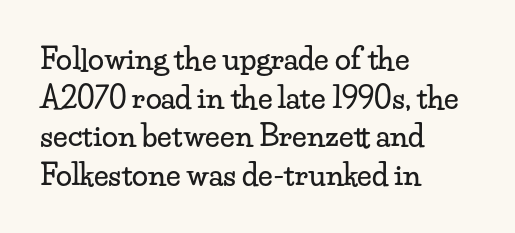
{"serif": "yes", "italic": "no", "width": "wide", "stroke_contrast": "low", "x_height": "small", "monospaced": "no", "underline": "no", "align": "left", "line_spacing": "normal", "line_spacing_ratio": 1.33, "letter_spacing": "normal", "letter_spacing_em": 0.0, "glyph_px": 29}
